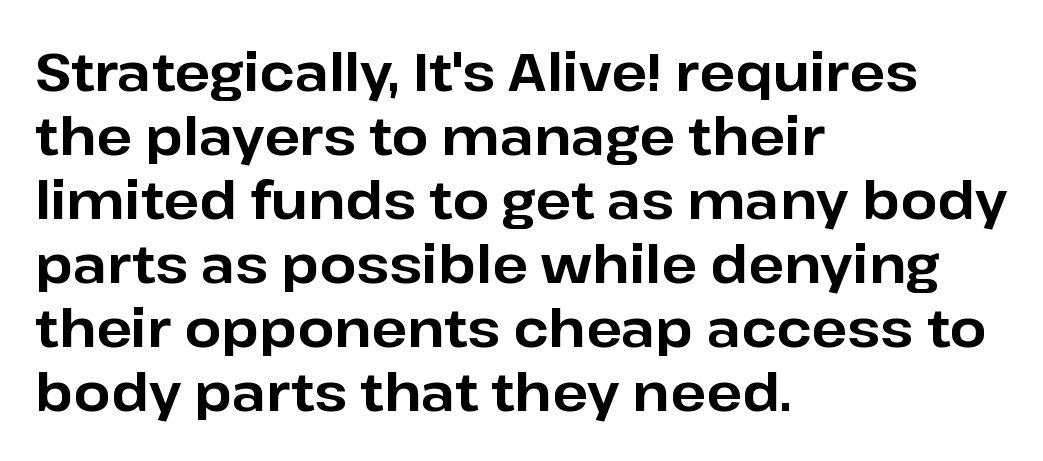
This sample uses a sans-serif face. The baseline area is clear. Does extra space separate the letters? No, they use regular spacing. The letters stand straight up with perfectly vertical stems. Spacing verdict: proportional, widths tailored to each character. Casual observation: everything's shoved over to the left.
